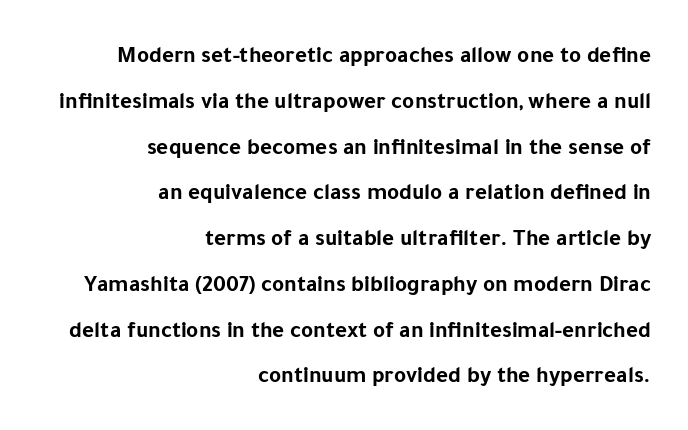
{"italic": "no", "bold": "yes", "underline": "no", "align": "right", "line_spacing": "loose", "line_spacing_ratio": 1.99, "letter_spacing": "normal", "letter_spacing_em": 0.0, "glyph_px": 23}
